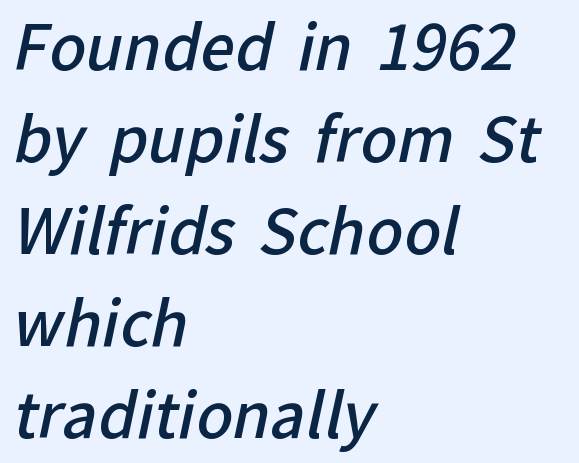
Which margin do the lines hug? The left one — the right edge is uneven. Compared with typical body copy, the letter spacing here is the same. A sans-serif font was chosen for this passage. The block of text has a typical density, with ordinary space between rows. Each row of text sits above clean, open space.
